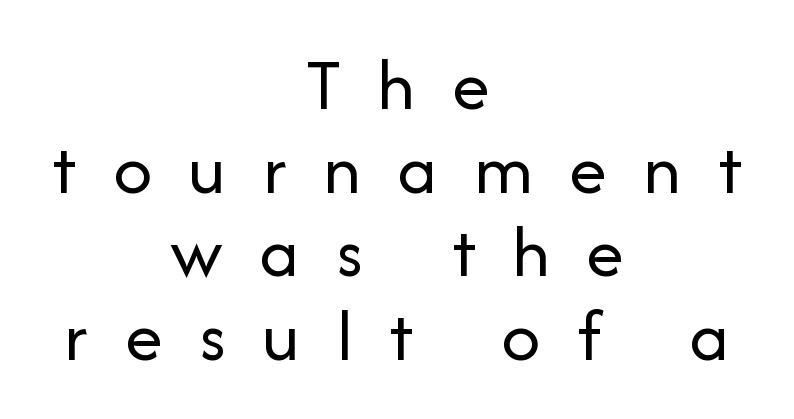
{"serif": "no", "italic": "no", "bold": "no", "weight": "regular", "width": "normal", "stroke_contrast": "low", "x_height": "medium", "monospaced": "no", "underline": "no", "align": "center", "line_spacing": "tight", "line_spacing_ratio": 1.1, "letter_spacing": "wide", "letter_spacing_em": 0.48, "glyph_px": 76}
